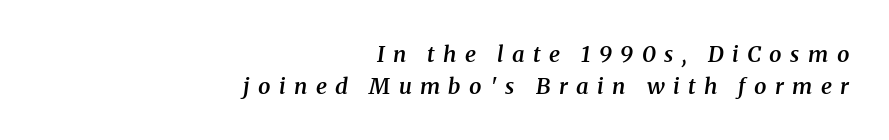
Q: Is the text bold? A: Semi-bold.
Q: Is the text italic (slanted)? A: Yes, it leans right by about 8 degrees.
Q: Is the text underlined? A: No.
Q: How is the paragraph aligned? A: Right-aligned.
Q: Is the spacing between letters normal or unusually wide? A: Unusually wide.
Q: Is the spacing between lines tight, normal or loose? A: Normal.
